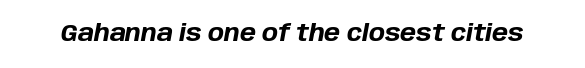
{"italic": "yes", "lean": "right", "slant_degrees": 10, "bold": "yes", "underline": "no", "letter_spacing": "normal", "letter_spacing_em": 0.0, "glyph_px": 24}
